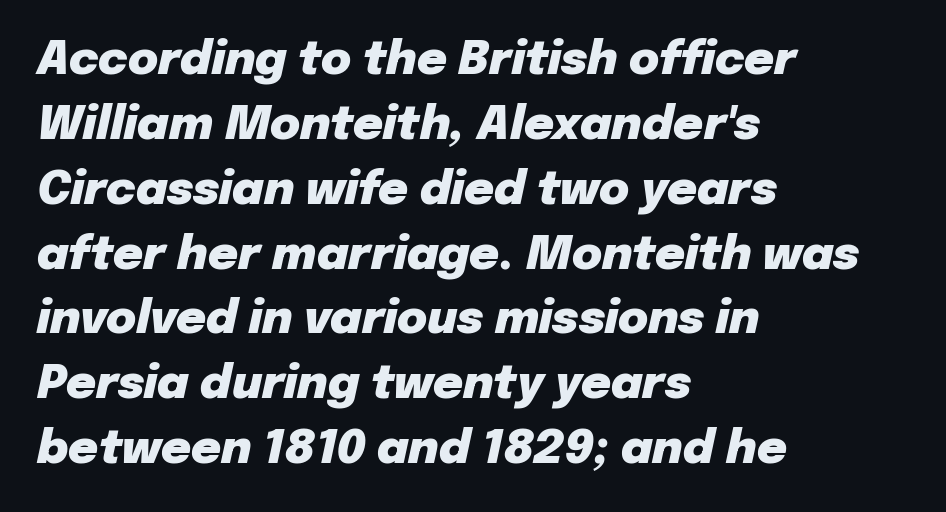
{"italic": "yes", "lean": "right", "slant_degrees": 12, "bold": "yes", "weight": "heavy", "width": "normal", "stroke_contrast": "low", "x_height": "medium", "monospaced": "no", "underline": "no", "align": "left", "line_spacing": "normal", "line_spacing_ratio": 1.41, "letter_spacing": "normal", "letter_spacing_em": 0.0, "glyph_px": 46}
